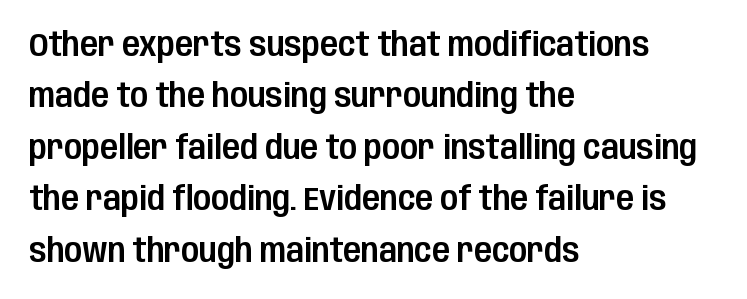
Inter-character spacing is left at the font's built-in metrics. Unlike italic type, these characters show no tilt at all. Vertical spacing — default. The typeface chosen for these lines omits serifs. The rag falls on the right side of this text block. Think of a printed novel: that variable character pitch is what you see here.
